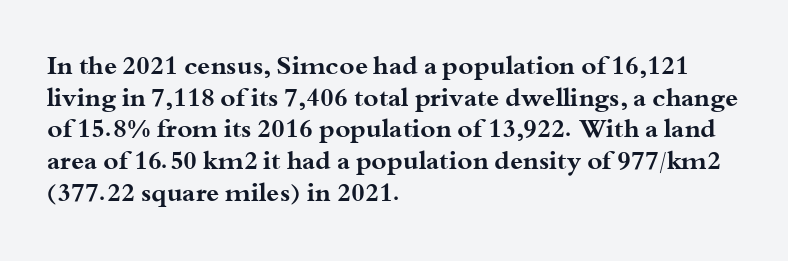
The image shows 26 px bold type, upright; set left-aligned, line spacing 1.22x, normal letter spacing, not underlined.
